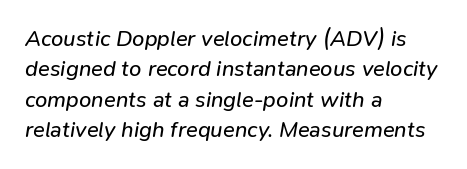
{"italic": "yes", "lean": "right", "slant_degrees": 9, "bold": "no", "underline": "no", "align": "left", "line_spacing": "normal", "line_spacing_ratio": 1.38, "letter_spacing": "normal", "letter_spacing_em": 0.0, "glyph_px": 22}
